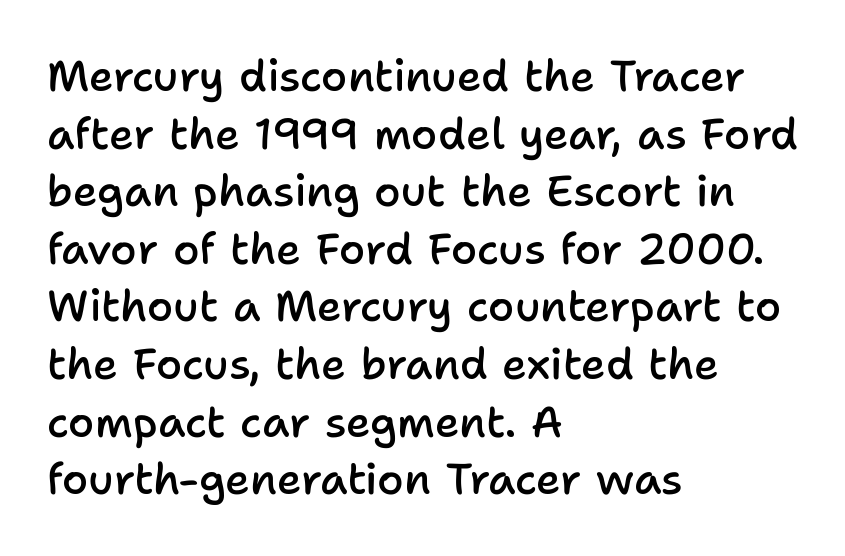
Has an underline been added? It has not. The horizontal fit of the characters is conventional and even. Does the lettering tilt? It doesn't — this is upright. These lines are rendered in a variable-pitch font. Vertical spacing — default.
